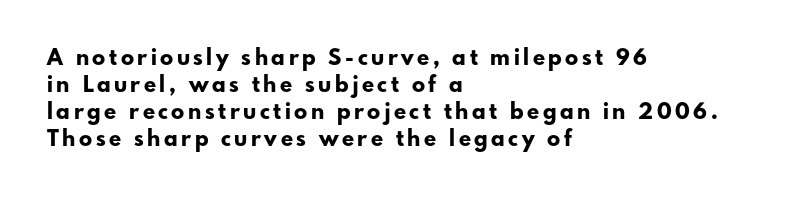
The image shows 22 px bold type, upright; set left-aligned, line spacing 1.23x, not underlined.
